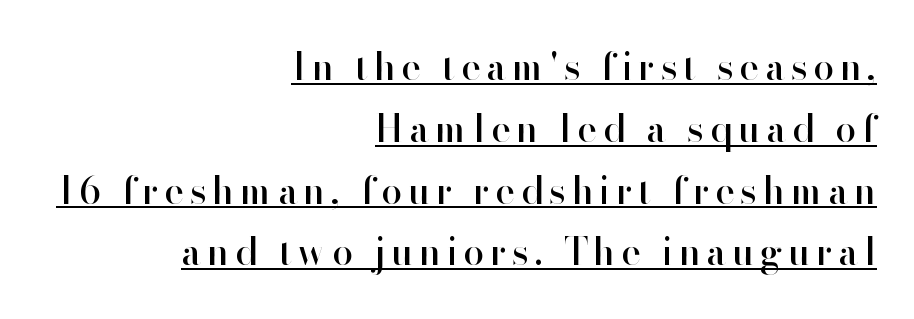
Stroke terminals: plain, sans-serif. Do the characters align in a grid? No, the font is proportional. Emphasis is given by a line drawn under the lettering. The lines sit at an ordinary, default distance from one another. Is the block centered? No — it sits flush against the right margin. Tall strokes in this sample are plumb rather than angled.
